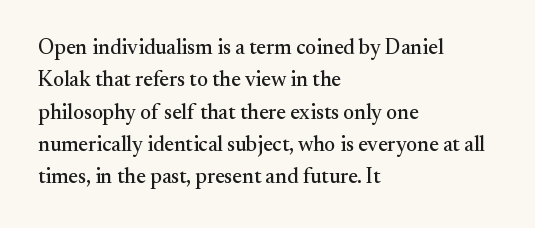
The image shows 21 px text type, upright; set left-aligned, normal line spacing (1.54x), normal letter spacing, not underlined.
